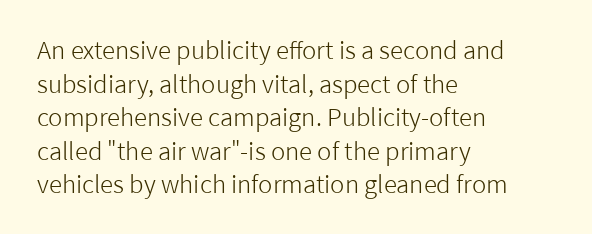
The image shows 24 px text type, upright; set left-aligned, normal line spacing (1.4x), normal letter spacing, not underlined.
